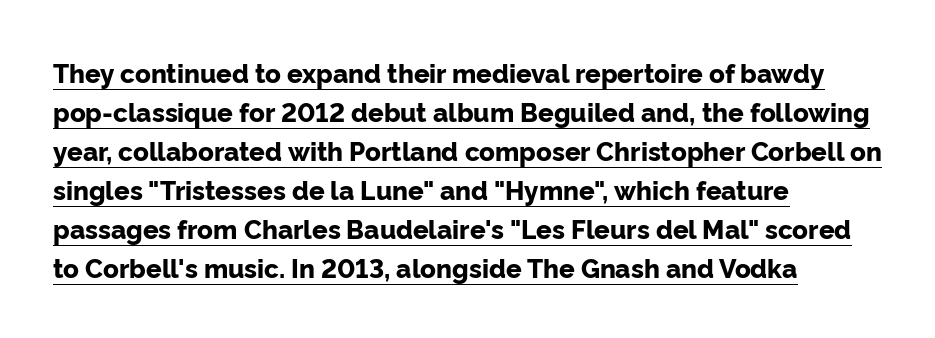
{"italic": "no", "bold": "yes", "underline": "yes", "align": "left", "line_spacing": "normal", "line_spacing_ratio": 1.5, "letter_spacing": "normal", "letter_spacing_em": 0.0, "glyph_px": 26}
